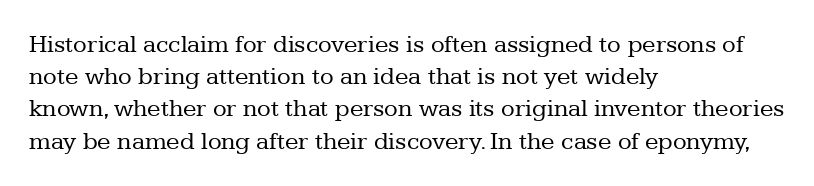
{"italic": "no", "bold": "no", "underline": "no", "align": "left", "line_spacing": "normal", "line_spacing_ratio": 1.29, "letter_spacing": "normal", "letter_spacing_em": 0.0, "glyph_px": 25}
